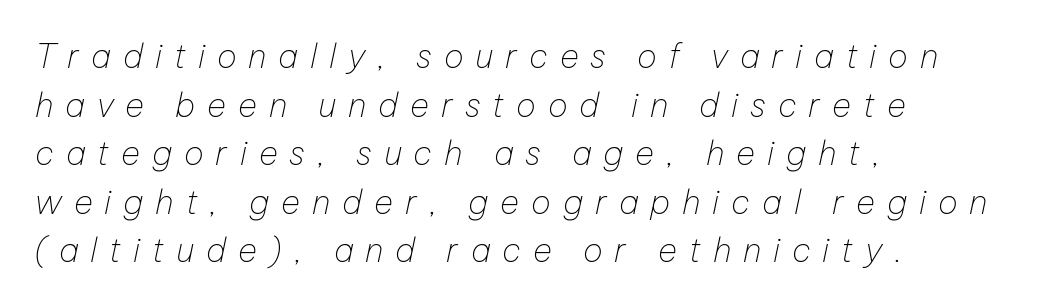
The image shows 33 px thin type, italic (leaning right); set left-aligned, normal line spacing (1.47x), unusually wide letter spacing (+0.36 em), not underlined; low stroke contrast and a medium x-height.
